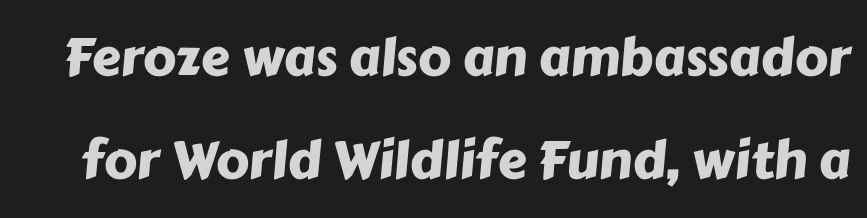
Q: Is the typeface a serif or a sans-serif typeface? A: Sans-serif.
Q: Is the text underlined? A: No.
Q: Is the spacing between letters normal or unusually wide? A: Normal.
Q: Is the spacing between lines tight, normal or loose? A: Loose.
Q: Width (condensed, normal, or wide)? A: Normal.
Q: Stroke contrast? A: Low.
Q: x-height? A: Medium.
Q: Monospaced? A: No.
